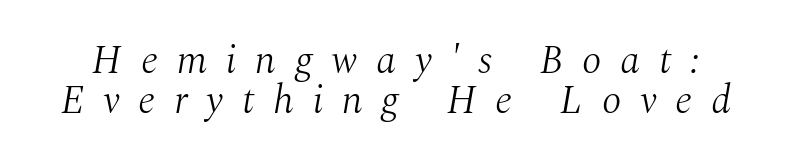
The image shows 40 px light serif type, italic (leaning right); set tight line spacing (1.01x), unusually wide letter spacing (+0.47 em), not underlined; medium stroke contrast and a medium x-height.
